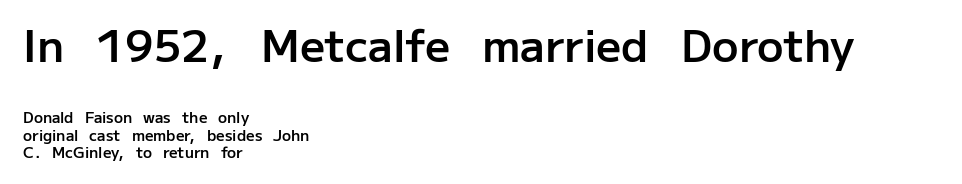
Set as a demibold, roughly 600 on the weight scale. Short note: letters normally spaced. Compared with a centered layout, this one pins lines to the left instead. Size hierarchy here favors the leading block over the trailing one.
